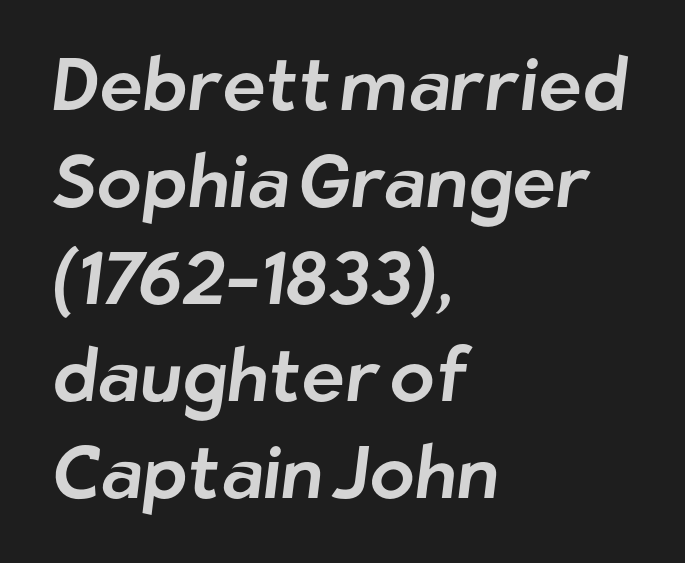
{"serif": "no", "width": "normal", "stroke_contrast": "low", "x_height": "medium", "monospaced": "no", "underline": "no", "align": "left", "line_spacing": "normal", "line_spacing_ratio": 1.31, "letter_spacing": "normal", "letter_spacing_em": 0.0, "glyph_px": 74}
